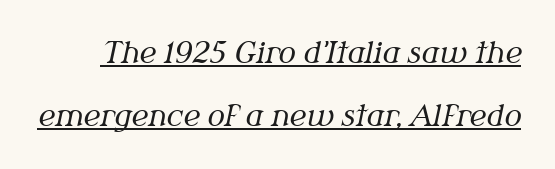
The designer dialed line spacing up above the default. Beneath each row of characters lies a ruled line. Here the glyphs are tracked normally, forming tight word shapes. Are there feet on the stems? There are — it's a serif. The typesetting does not lean heavy: it is not bold. Note the varied advance widths — an 'i' is clearly narrower than an 'm'.
